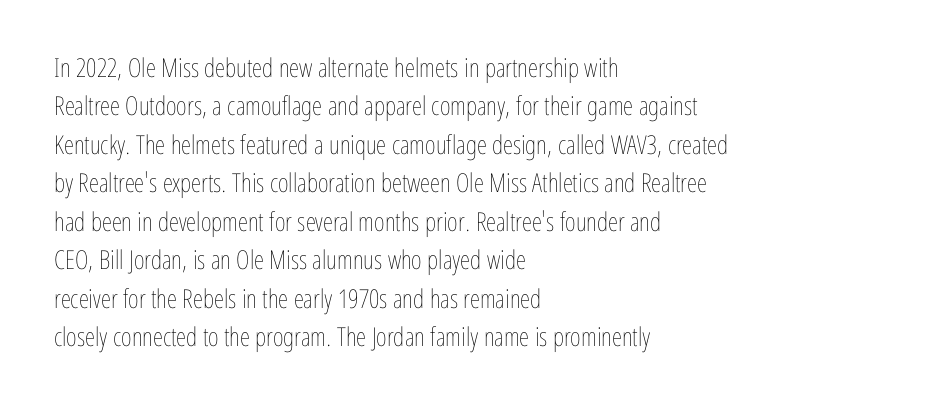
Q: Is the text bold? A: No.
Q: Is the text italic (slanted)? A: No, it is upright.
Q: Is the text underlined? A: No.
Q: How is the paragraph aligned? A: Left-aligned.
Q: Is the spacing between letters normal or unusually wide? A: Normal.
Q: Is the spacing between lines tight, normal or loose? A: Normal.
